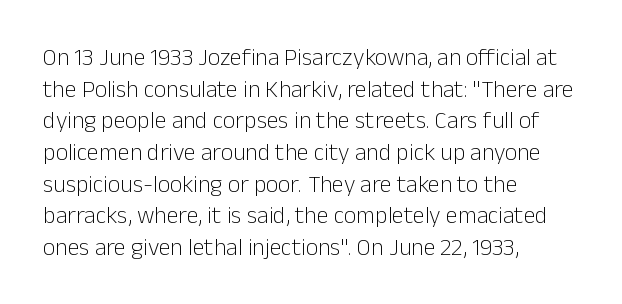
Q: Is the text bold? A: No.
Q: Is the text italic (slanted)? A: No, it is upright.
Q: Is the text underlined? A: No.
Q: How is the paragraph aligned? A: Left-aligned.
Q: Is the spacing between letters normal or unusually wide? A: Normal.
Q: Is the spacing between lines tight, normal or loose? A: Normal.
